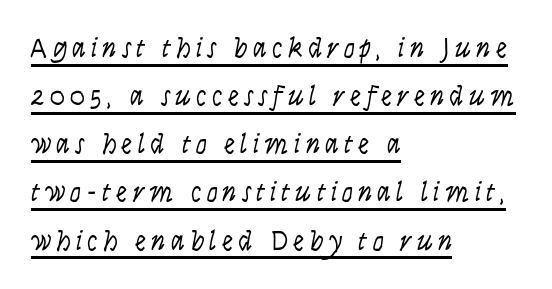
{"serif": "no", "bold": "no", "weight": "light", "width": "condensed", "stroke_contrast": "low", "x_height": "large", "monospaced": "no", "underline": "yes", "align": "left", "line_spacing_ratio": 1.72, "glyph_px": 28}
